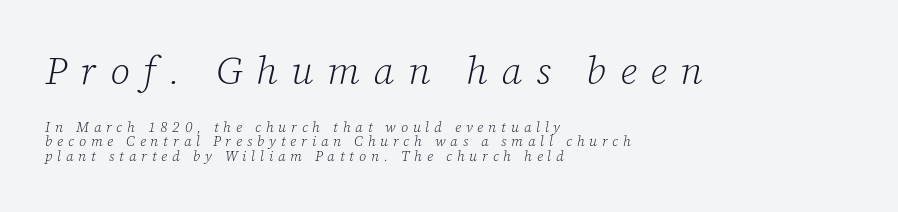
Q: Is the text bold? A: No.
Q: Is the text italic (slanted)? A: Yes, it leans right by about 12 degrees.
Q: Is the typeface a serif or a sans-serif typeface? A: Serif.
Q: Is the text underlined? A: No.
Q: How is the paragraph aligned? A: Left-aligned.
Q: Is the spacing between letters normal or unusually wide? A: Unusually wide.
Q: Is the spacing between lines tight, normal or loose? A: Tight.
Q: Which block of text is set in a larger size, the first (top) or the second (bottom)? A: The first (top) one.
Q: Width (condensed, normal, or wide)? A: Normal.
Q: Stroke contrast? A: Low.
Q: x-height? A: Medium.
Q: Monospaced? A: No.
